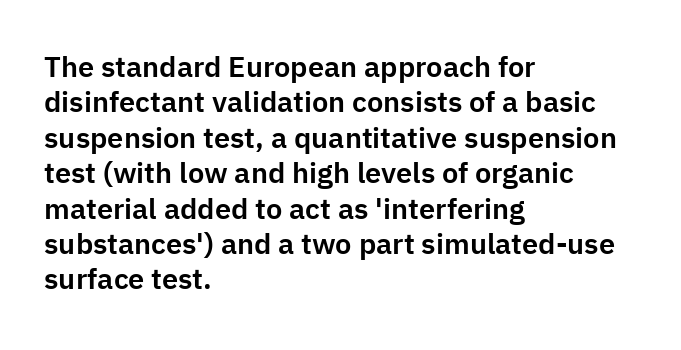
{"serif": "no", "italic": "no", "width": "normal", "stroke_contrast": "low", "x_height": "medium", "monospaced": "no", "underline": "no", "align": "left", "line_spacing_ratio": 1.22, "letter_spacing": "normal", "letter_spacing_em": 0.0, "glyph_px": 29}
